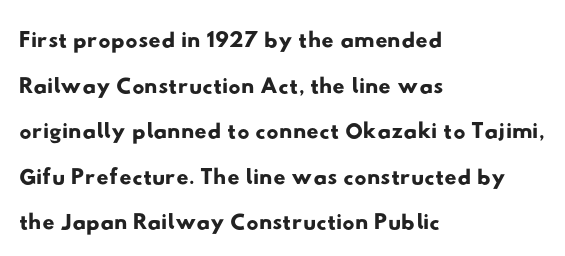
{"serif": "no", "width": "wide", "stroke_contrast": "low", "x_height": "small", "monospaced": "no", "underline": "no", "align": "left", "line_spacing": "normal", "line_spacing_ratio": 1.34, "letter_spacing": "normal", "letter_spacing_em": 0.0, "glyph_px": 34}
